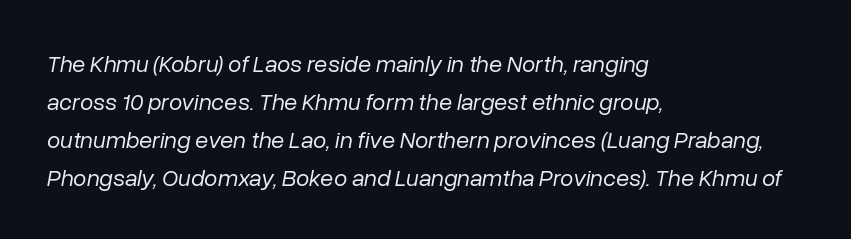
{"italic": "yes", "lean": "right", "slant_degrees": 10, "bold": "no", "underline": "no", "align": "left", "line_spacing": "normal", "line_spacing_ratio": 1.58, "letter_spacing": "normal", "letter_spacing_em": 0.0, "glyph_px": 24}
